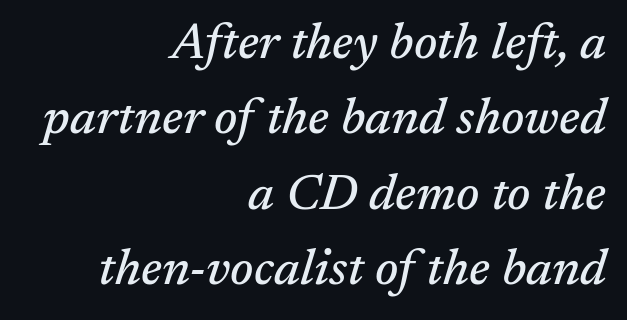
{"serif": "yes", "italic": "yes", "lean": "right", "slant_degrees": 17, "width": "normal", "stroke_contrast": "medium", "x_height": "medium", "monospaced": "no", "underline": "no", "align": "right", "line_spacing": "normal", "line_spacing_ratio": 1.51, "letter_spacing": "normal", "letter_spacing_em": 0.0, "glyph_px": 50}
